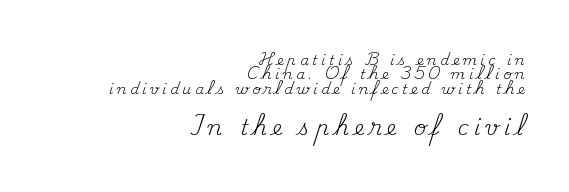
{"bold": "no", "underline": "no", "align": "right", "line_spacing": "tight", "line_spacing_ratio": 1.03, "letter_spacing": "wide", "letter_spacing_em": 0.26, "larger_block": "second", "size_ratio": 1.5, "glyph_px": 21}
